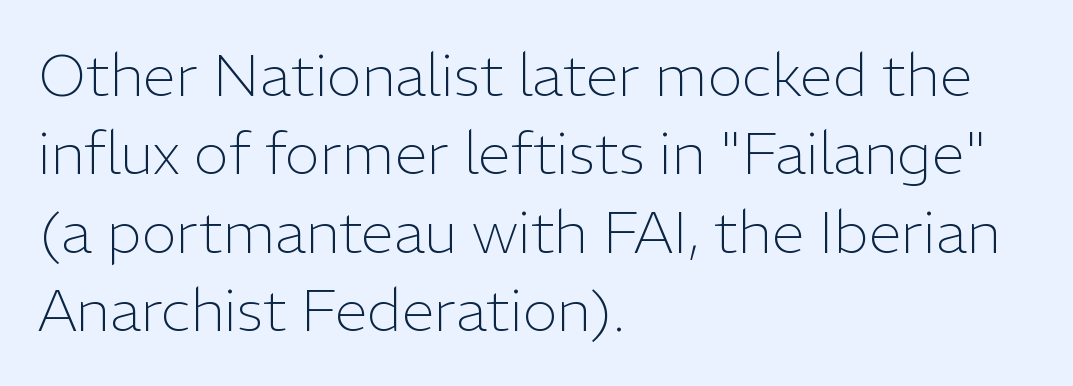
{"serif": "no", "italic": "no", "bold": "no", "weight": "light", "width": "normal", "stroke_contrast": "low", "x_height": "medium", "monospaced": "no", "underline": "no", "align": "left", "line_spacing": "normal", "line_spacing_ratio": 1.33, "letter_spacing": "normal", "letter_spacing_em": 0.0, "glyph_px": 59}
